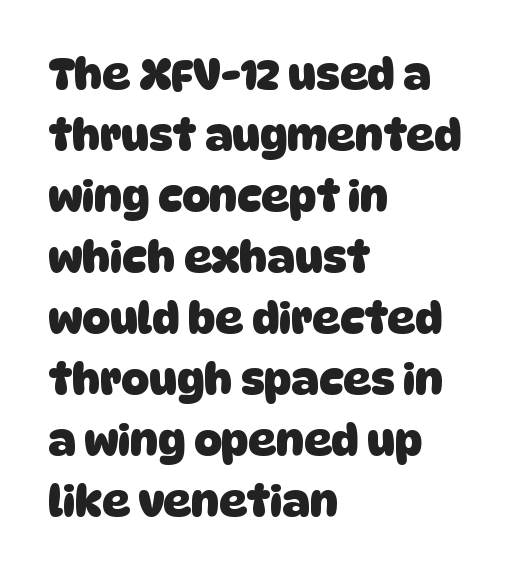
Leftover space on each line is placed entirely after the last word. This sample uses plain, unmodified letter spacing. The rendering uses natural spacing where letterforms have individual widths. The baseline area is clear. In terms of weight, the rendering is a true, heavy bold. These lines sit exactly where default settings would place them.
